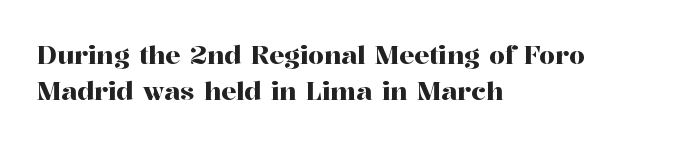
The image shows 25 px text type, upright; set left-aligned, normal line spacing (1.44x), normal letter spacing, not underlined.
